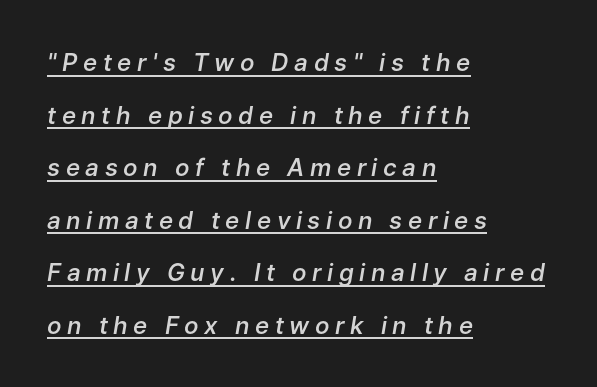
Compared with a centered layout, this one pins lines to the left instead. Each line of the rendering has a horizontal stroke beneath the glyphs. Successive baselines arrive slowly, with a big drop between each. Slant detected: the letters are inclined. This sample uses expanded letter spacing, leaving extra air between glyphs.
